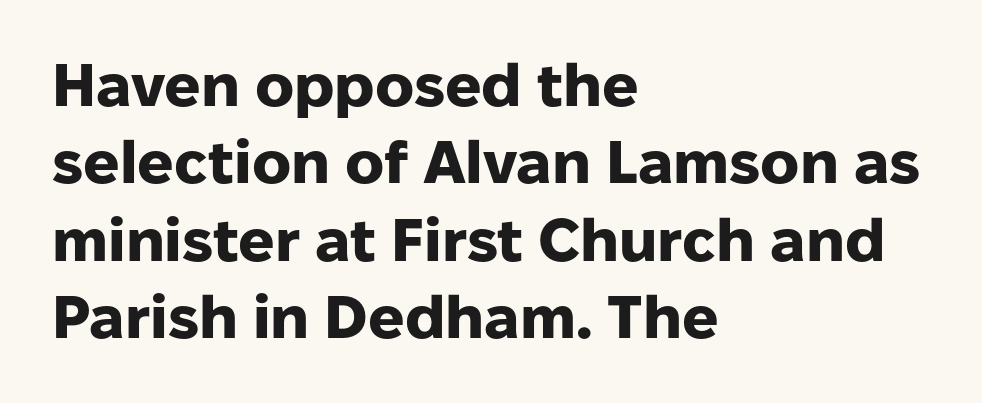
{"serif": "no", "italic": "no", "bold": "yes", "weight": "heavy", "width": "normal", "stroke_contrast": "low", "x_height": "medium", "monospaced": "no", "underline": "no", "align": "left", "line_spacing": "normal", "line_spacing_ratio": 1.29, "letter_spacing": "normal", "letter_spacing_em": 0.0, "glyph_px": 60}
